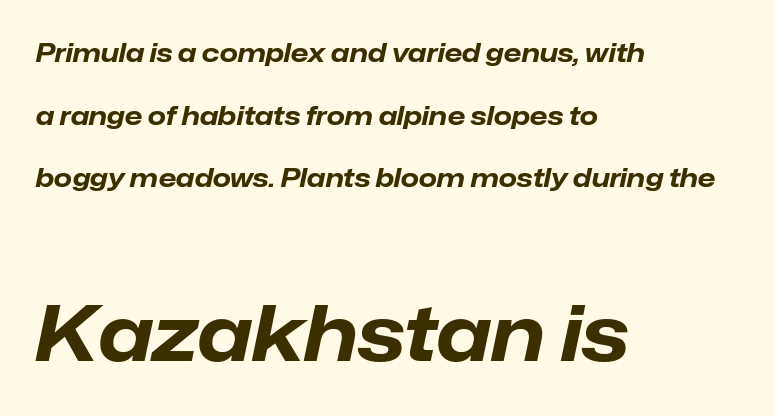
The image shows 77 px bold type, italic (leaning right); set left-aligned, loose line spacing (2.41x), normal letter spacing, not underlined; the second (bottom) block is 2.96x larger; low stroke contrast and a medium x-height.
